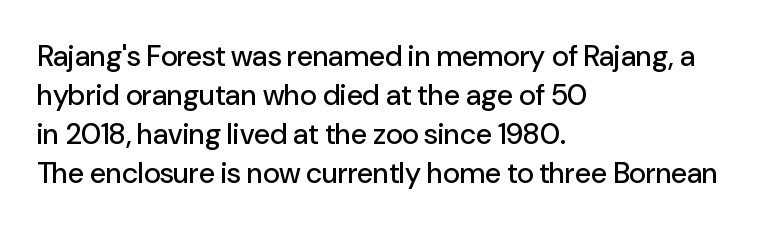
Q: Is the text italic (slanted)? A: No, it is upright.
Q: Is the typeface a serif or a sans-serif typeface? A: Sans-serif.
Q: Is the text underlined? A: No.
Q: How is the paragraph aligned? A: Left-aligned.
Q: Is the spacing between letters normal or unusually wide? A: Normal.
Q: Is the spacing between lines tight, normal or loose? A: Normal.
Q: Width (condensed, normal, or wide)? A: Normal.
Q: Stroke contrast? A: Low.
Q: x-height? A: Medium.
Q: Monospaced? A: No.
